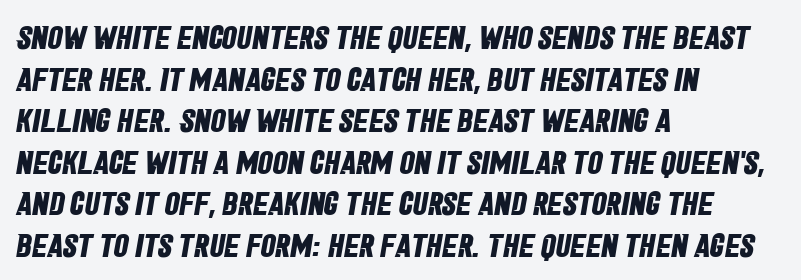
The image shows 33 px bold, condensed sans-serif type; set left-aligned, normal line spacing (1.26x), normal letter spacing, not underlined; low stroke contrast and a large x-height.
